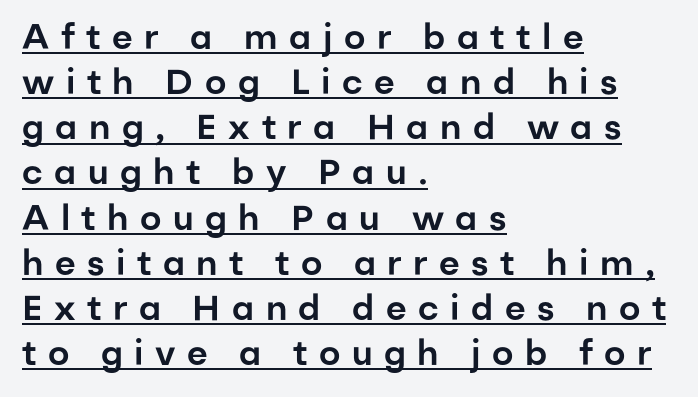
The image shows 35 px sans-serif type, upright; set left-aligned, normal line spacing (1.29x), unusually wide letter spacing (+0.33 em), underlined; low stroke contrast and a medium x-height.
